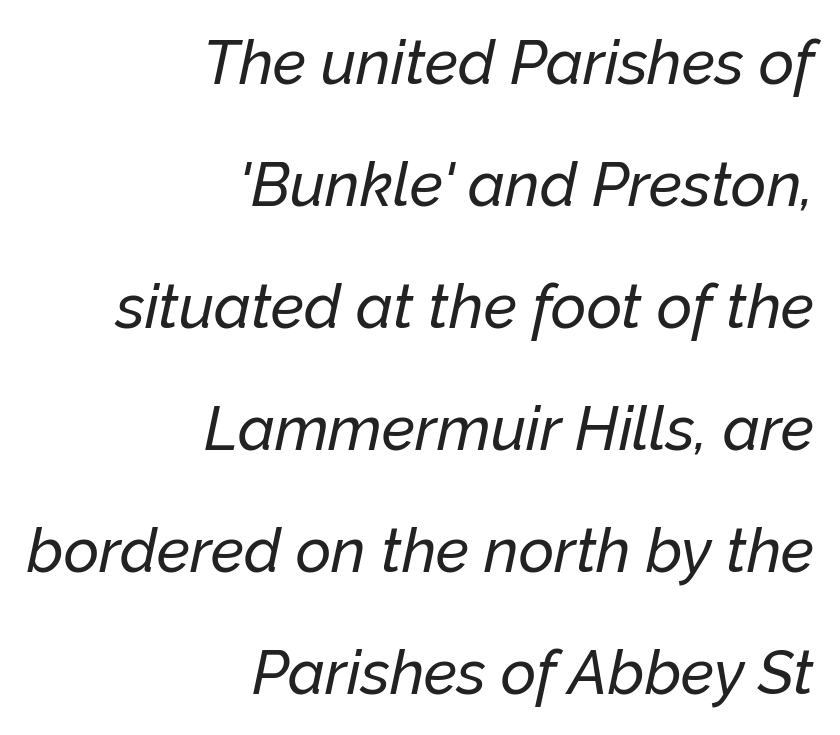
The image shows 61 px text type, italic (leaning right); set right-aligned, loose line spacing (2.0x), normal letter spacing, not underlined; low stroke contrast and a medium x-height.
